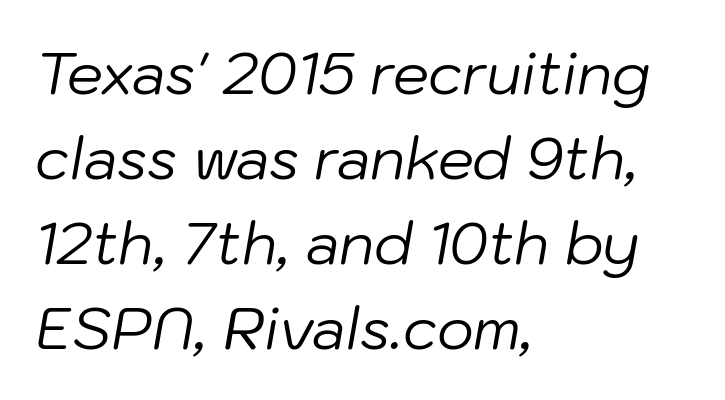
{"italic": "yes", "lean": "right", "slant_degrees": 10, "bold": "no", "weight": "regular", "width": "normal", "stroke_contrast": "low", "x_height": "medium", "monospaced": "no", "underline": "no", "align": "left", "line_spacing": "normal", "line_spacing_ratio": 1.49, "letter_spacing": "normal", "letter_spacing_em": 0.0, "glyph_px": 57}
